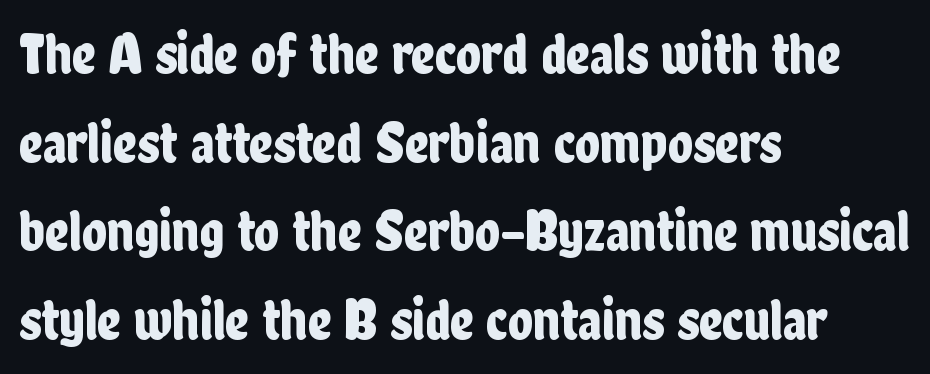
The image shows 58 px condensed sans-serif type, upright; set left-aligned, normal line spacing (1.53x), normal letter spacing, not underlined; low stroke contrast and a medium x-height.
